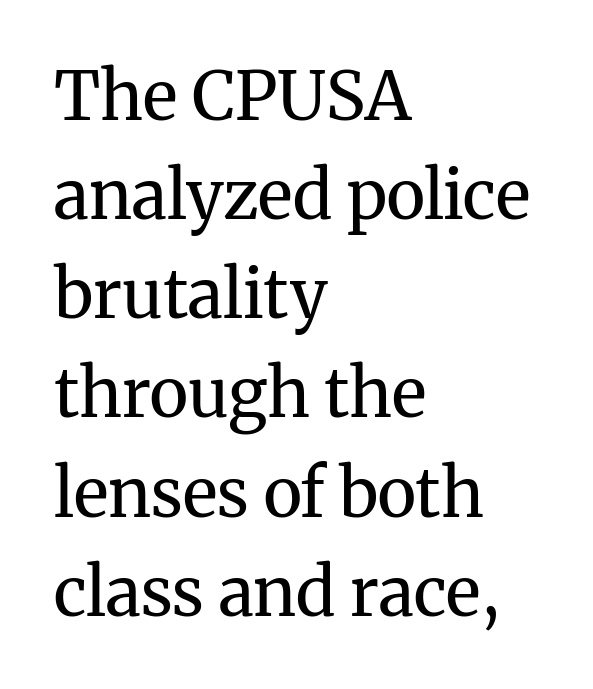
{"serif": "yes", "italic": "no", "bold": "no", "weight": "regular", "width": "normal", "stroke_contrast": "medium", "x_height": "medium", "monospaced": "no", "underline": "no", "align": "left", "line_spacing": "normal", "line_spacing_ratio": 1.48, "letter_spacing": "normal", "letter_spacing_em": 0.0, "glyph_px": 67}
